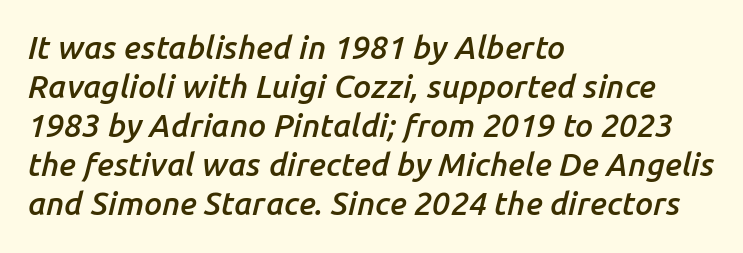
Line starts are locked; line ends wander. The letters are slanted; this is an italic face. What weight is shown? A semibold, between regular and bold. Plain, unruled lines of type. Is this a fixed-width face? No — the glyphs have proportional, varying widths.
